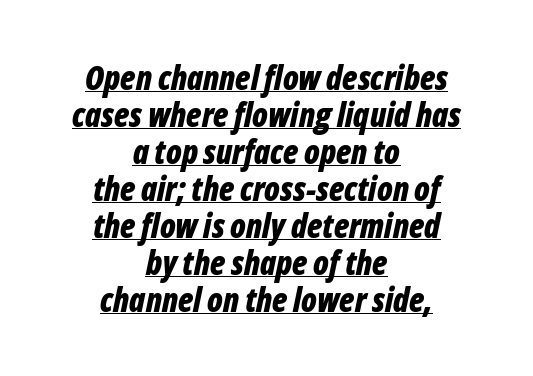
The image shows 33 px bold, condensed type, italic (leaning right); set centered, tight line spacing (1.12x), normal letter spacing, underlined; low stroke contrast and a medium x-height.
